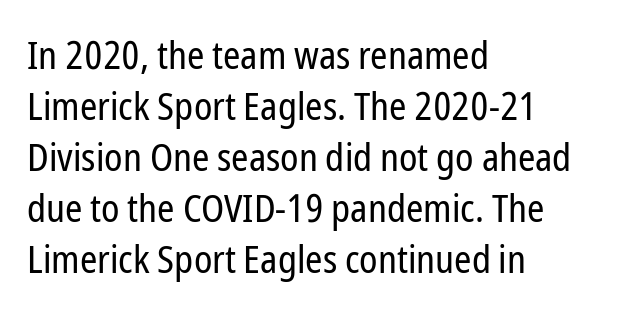
{"serif": "no", "italic": "no", "bold": "no", "weight": "regular", "width": "condensed", "stroke_contrast": "low", "x_height": "medium", "monospaced": "no", "underline": "no", "align": "left", "line_spacing": "normal", "line_spacing_ratio": 1.31, "letter_spacing": "normal", "letter_spacing_em": 0.0, "glyph_px": 39}
